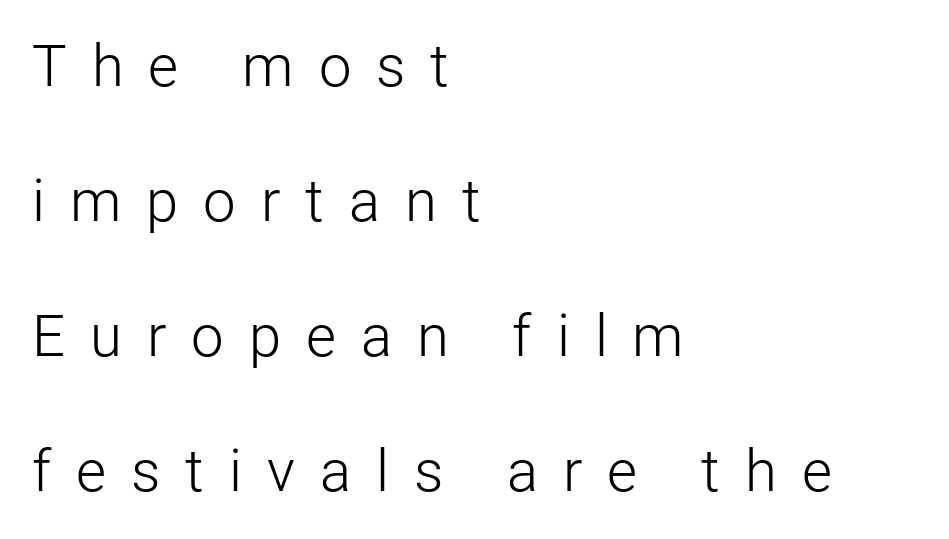
The image shows 58 px light sans-serif type, upright; set left-aligned, loose line spacing (2.33x), unusually wide letter spacing (+0.43 em), not underlined; low stroke contrast and a medium x-height.
